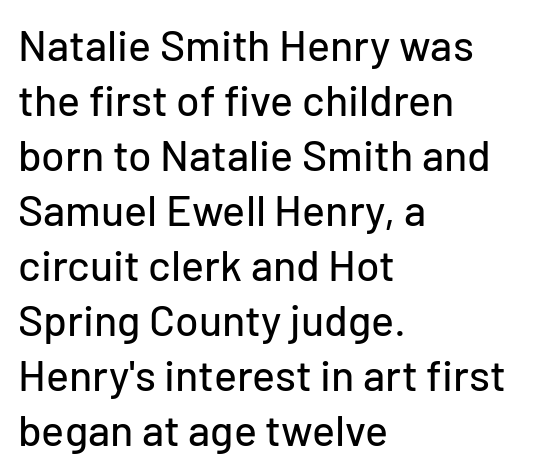
The image shows 43 px sans-serif type, upright; set left-aligned, normal line spacing (1.28x), normal letter spacing, not underlined; low stroke contrast and a medium x-height.
